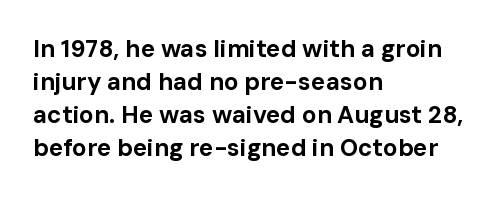
These lines keep a tight, regular rhythm from letter to letter. Heavy-handed strokes throughout: this text is bold. A normal amount of white space separates one row of letters from the next. The font's upright variant was chosen for this text. The string is rendered with underlining switched off. Which margin do the lines hug? The left one — the right edge is uneven.
